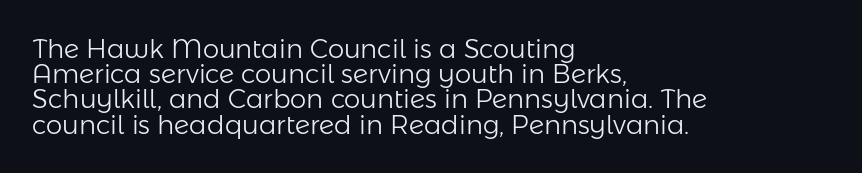
Stroke thickness stays within the range of a standard reading face or lighter. Does the lettering tilt? It doesn't — this is upright. Inter-character spacing is left at the font's built-in metrics. A typesetter would call this leading minimal, almost set solid.
